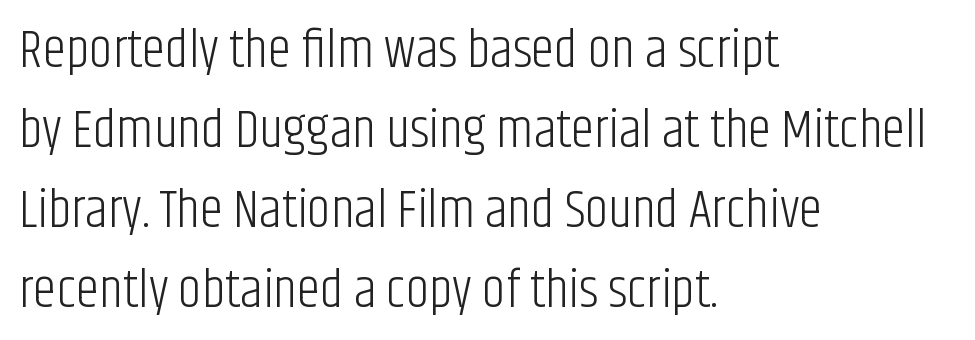
The image shows 53 px light, condensed sans-serif type, upright; set left-aligned, normal line spacing (1.51x), normal letter spacing, not underlined; low stroke contrast and a large x-height.
